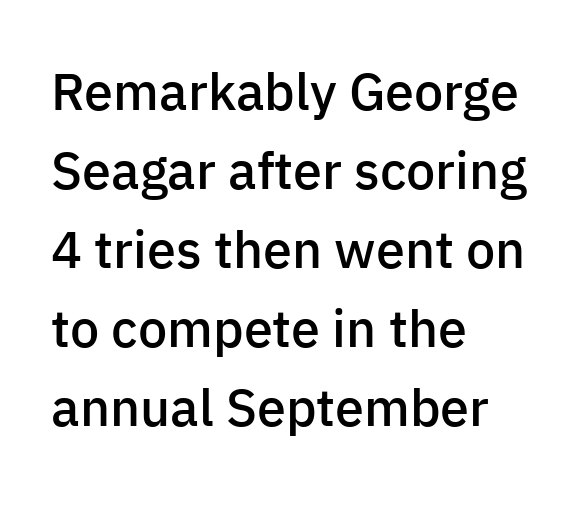
The image shows 52 px semibold sans-serif type, upright; set left-aligned, normal line spacing (1.52x), normal letter spacing, not underlined; low stroke contrast and a medium x-height.
